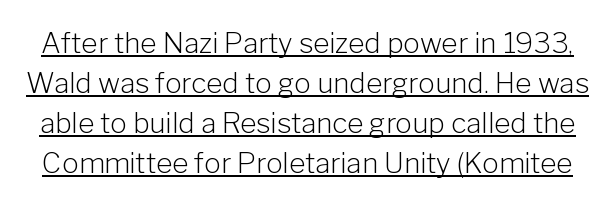
Regarding serifs, this sample does without them. Each letter keeps its own natural width here, so spacing adapts to shape. Caption: standard tracking, unaltered. No chunkiness to these letters — they're not bold.
